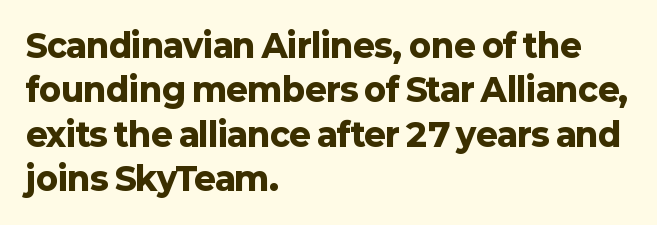
The image shows 32 px heavy sans-serif type, upright; set left-aligned, normal line spacing (1.39x), normal letter spacing, not underlined; low stroke contrast and a medium x-height.
